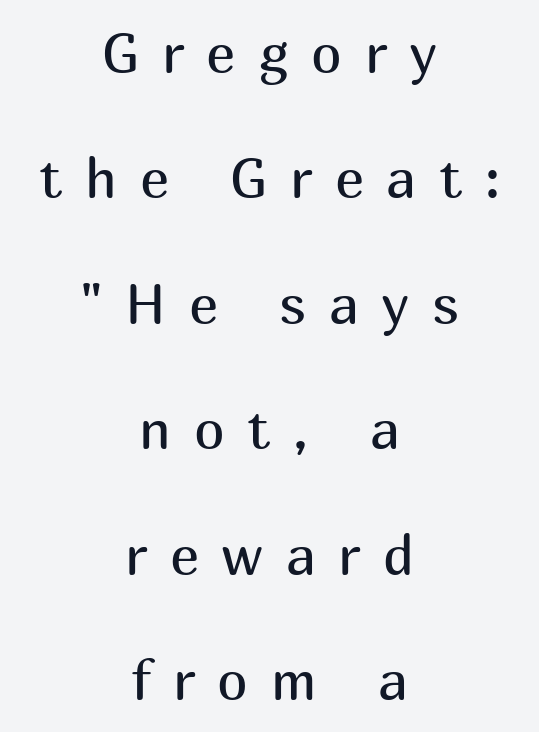
Q: Is the text bold? A: No.
Q: Is the text italic (slanted)? A: No, it is upright.
Q: Is the typeface a serif or a sans-serif typeface? A: Sans-serif.
Q: Is the text underlined? A: No.
Q: How is the paragraph aligned? A: Centered.
Q: Is the spacing between letters normal or unusually wide? A: Unusually wide.
Q: Is the spacing between lines tight, normal or loose? A: Loose.
Q: Width (condensed, normal, or wide)? A: Normal.
Q: Stroke contrast? A: Medium.
Q: x-height? A: Medium.
Q: Monospaced? A: No.
